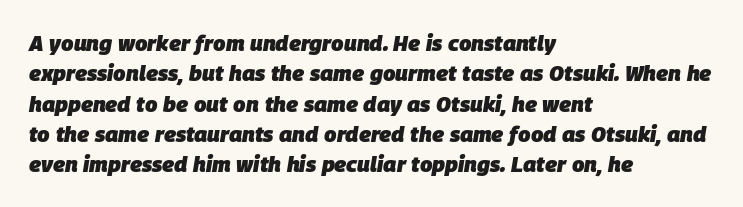
{"italic": "yes", "lean": "right", "slant_degrees": 9, "bold": "yes", "underline": "no", "align": "left", "line_spacing": "normal", "line_spacing_ratio": 1.38, "letter_spacing": "normal", "letter_spacing_em": 0.0, "glyph_px": 22}
